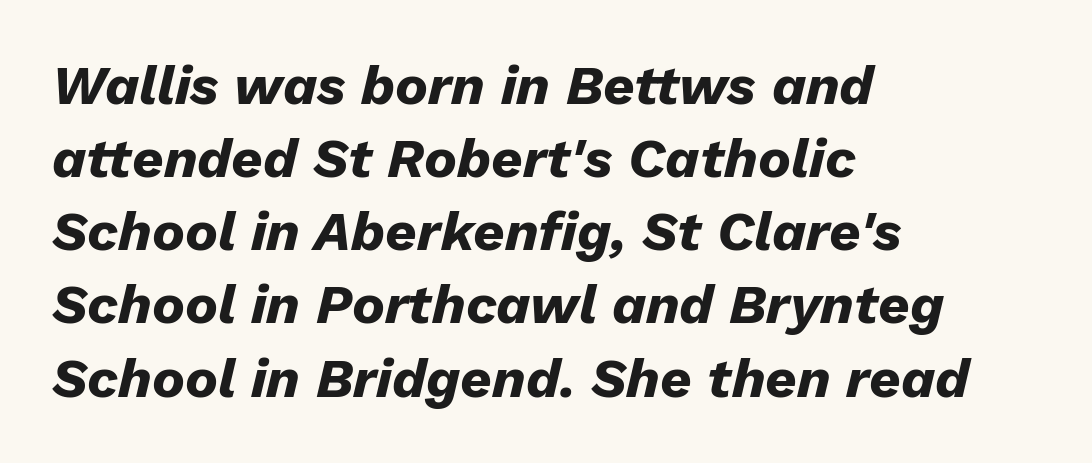
Q: Is the text bold? A: Yes.
Q: Is the text italic (slanted)? A: Yes, it leans right by about 13 degrees.
Q: Is the text underlined? A: No.
Q: How is the paragraph aligned? A: Left-aligned.
Q: Is the spacing between letters normal or unusually wide? A: Normal.
Q: Is the spacing between lines tight, normal or loose? A: Normal.
Q: Width (condensed, normal, or wide)? A: Normal.
Q: Stroke contrast? A: Low.
Q: x-height? A: Medium.
Q: Monospaced? A: No.
